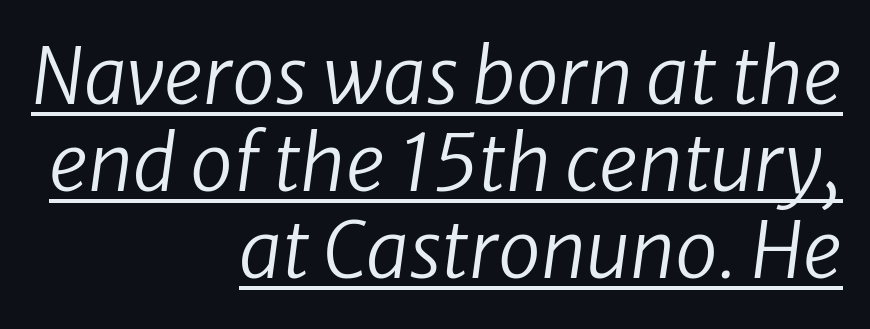
Successive baselines arrive quickly, one right under another. A light-to-regular cut is what we see here. Characters follow at the spacing the type designer built in. A typesetter would call this proportional, since set widths differ per character. These lines are composed in type without serifs. All the whitespace from short lines collects on the left.
